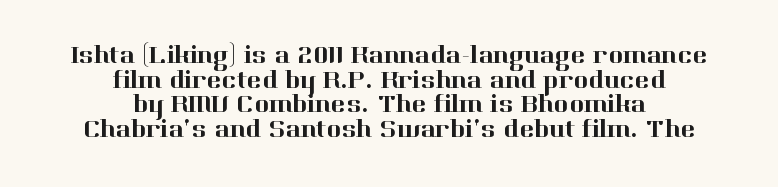
Vertical strokes here are truly vertical. Descenders hang freely into open space. The text block is weighted toward neither margin, spreading evenly from the middle. Students, note that the glyphs here touch the page at normal intervals.
